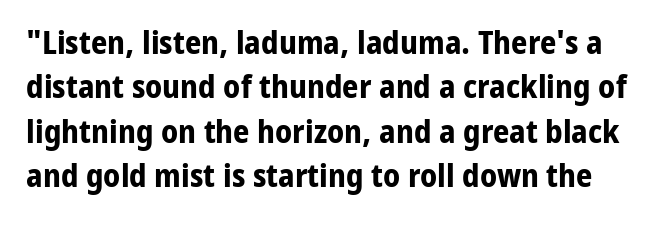
Q: Is the text bold? A: Yes.
Q: Is the text italic (slanted)? A: No, it is upright.
Q: Is the typeface a serif or a sans-serif typeface? A: Sans-serif.
Q: Is the text underlined? A: No.
Q: Is the spacing between letters normal or unusually wide? A: Normal.
Q: Is the spacing between lines tight, normal or loose? A: Normal.
Q: Width (condensed, normal, or wide)? A: Normal.
Q: Stroke contrast? A: Low.
Q: x-height? A: Medium.
Q: Monospaced? A: No.
